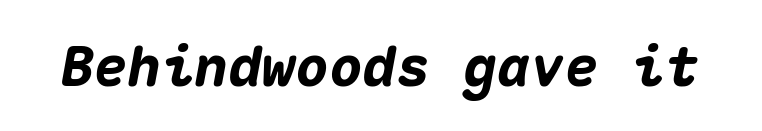
The image shows 56 px heavy type, italic (leaning right), monospaced; set normal letter spacing, not underlined; medium stroke contrast and a medium x-height.
